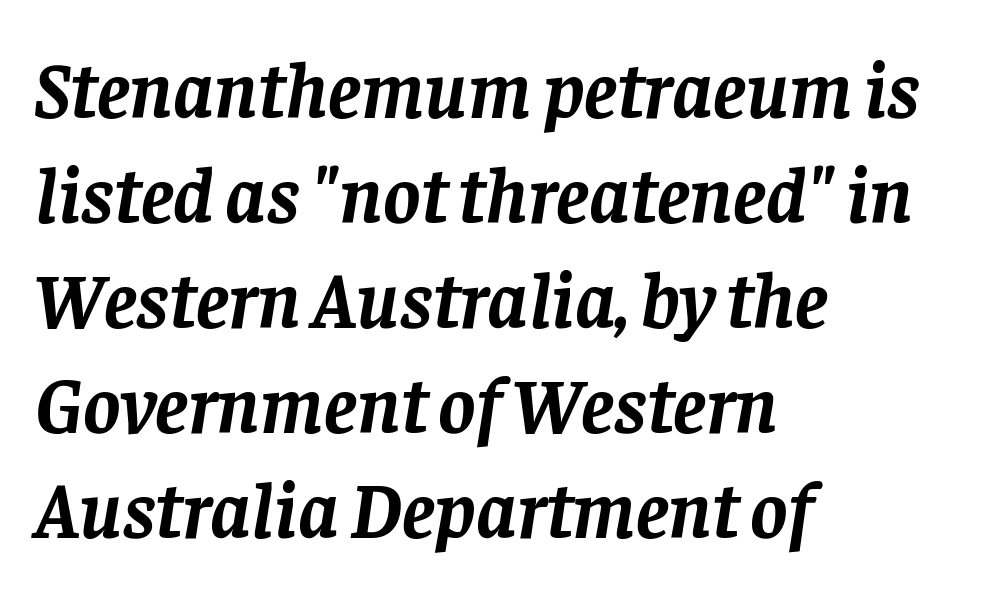
Students, this is bold: see how much ink each stroke carries. Between one letter and the next there's only the usual sliver of space. The passage shown is typeset with a serif family. Lines of text with bare space underneath. In terms of leading, this rendering sits right in the middle. Teacher's note: observe the even left margin — that is flush-left alignment.
